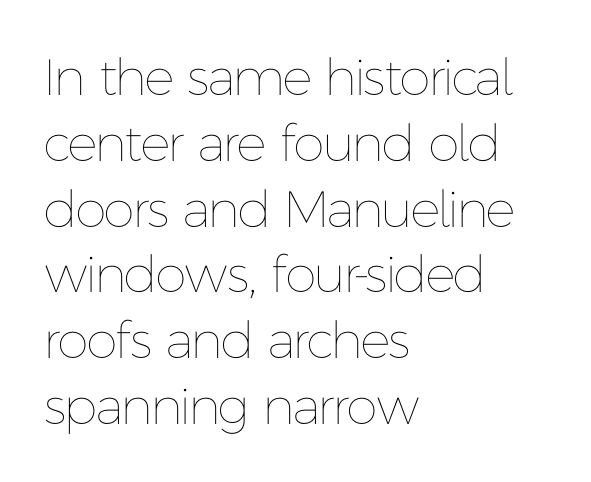
{"italic": "no", "bold": "no", "weight": "thin", "width": "normal", "stroke_contrast": "low", "x_height": "medium", "monospaced": "no", "underline": "no", "align": "left", "line_spacing": "normal", "line_spacing_ratio": 1.29, "letter_spacing": "normal", "letter_spacing_em": 0.0, "glyph_px": 51}
